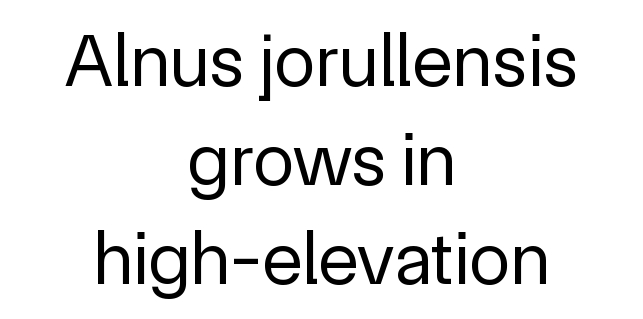
Q: Is the text bold? A: No.
Q: Is the text italic (slanted)? A: No, it is upright.
Q: Is the typeface a serif or a sans-serif typeface? A: Sans-serif.
Q: Is the text underlined? A: No.
Q: How is the paragraph aligned? A: Centered.
Q: Is the spacing between letters normal or unusually wide? A: Normal.
Q: Is the spacing between lines tight, normal or loose? A: Normal.
Q: Width (condensed, normal, or wide)? A: Normal.
Q: x-height? A: Medium.
Q: Monospaced? A: No.
